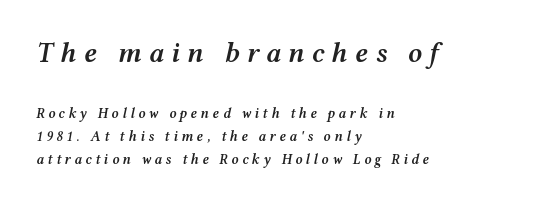
{"italic": "yes", "lean": "right", "slant_degrees": 12, "bold": "semi", "weight": "semibold", "width": "wide", "stroke_contrast": "medium", "x_height": "medium", "monospaced": "no", "underline": "no", "align": "left", "line_spacing": "normal", "line_spacing_ratio": 1.66, "letter_spacing": "wide", "letter_spacing_em": 0.25, "larger_block": "first", "size_ratio": 2.0, "glyph_px": 28}
